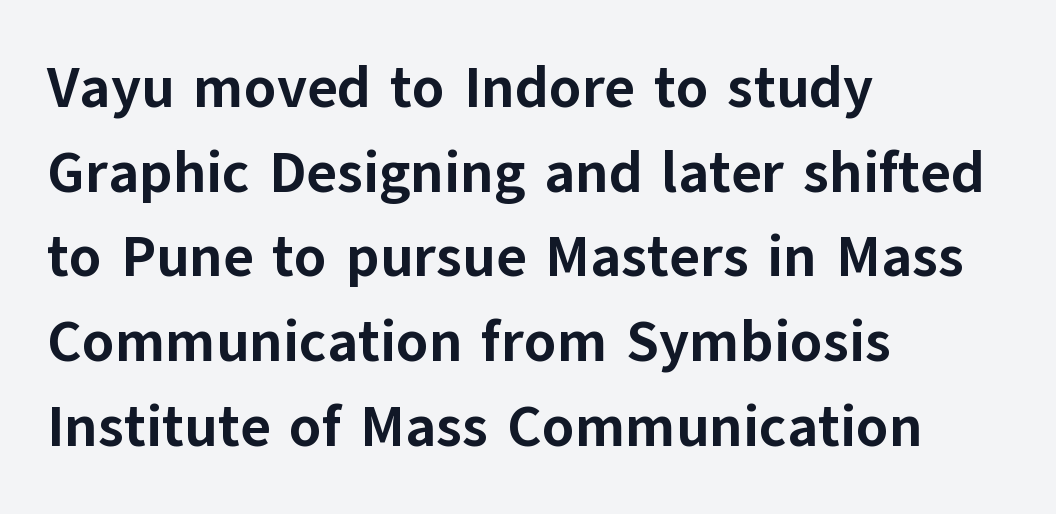
The image shows 58 px bold sans-serif type, upright; set left-aligned, normal line spacing (1.46x), normal letter spacing, not underlined; low stroke contrast and a medium x-height.
